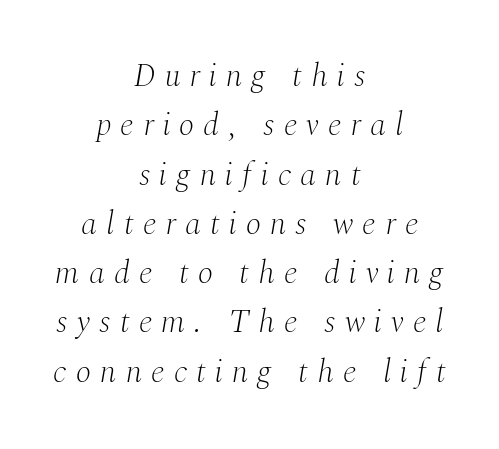
Q: Is the text bold? A: No.
Q: Is the text italic (slanted)? A: Yes, it leans right by about 10 degrees.
Q: Is the typeface a serif or a sans-serif typeface? A: Serif.
Q: Is the text underlined? A: No.
Q: How is the paragraph aligned? A: Centered.
Q: Is the spacing between letters normal or unusually wide? A: Unusually wide.
Q: Is the spacing between lines tight, normal or loose? A: Normal.
Q: Width (condensed, normal, or wide)? A: Normal.
Q: Stroke contrast? A: Medium.
Q: x-height? A: Medium.
Q: Monospaced? A: No.
